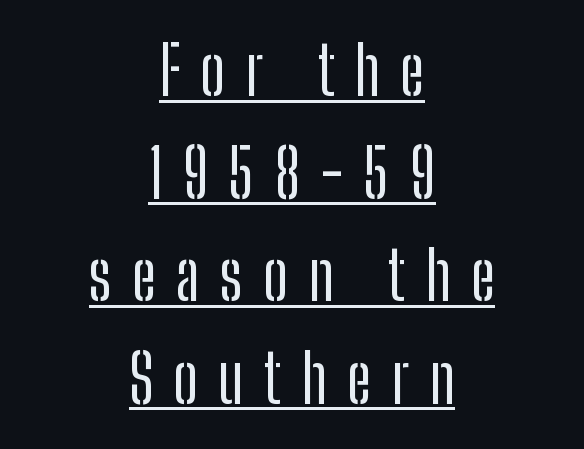
The image shows 67 px condensed sans-serif type, upright; set centered, normal line spacing (1.53x), unusually wide letter spacing (+0.3 em), underlined; low stroke contrast and a medium x-height.
